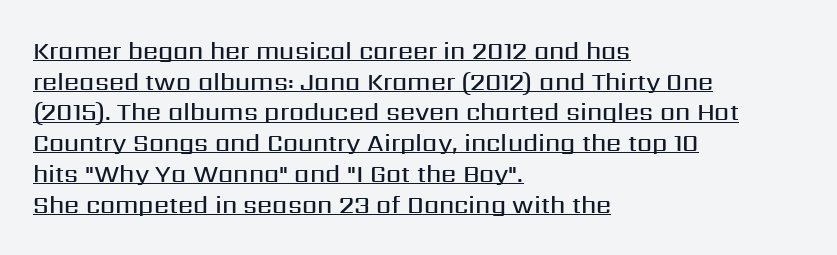
The line texture is even and compact thanks to regular tracking. Where is the straight margin? On the left. Italic: no, the glyphs are upright roman. Look at the stroke-to-counter ratio: somewhat heavy, a semibold.
